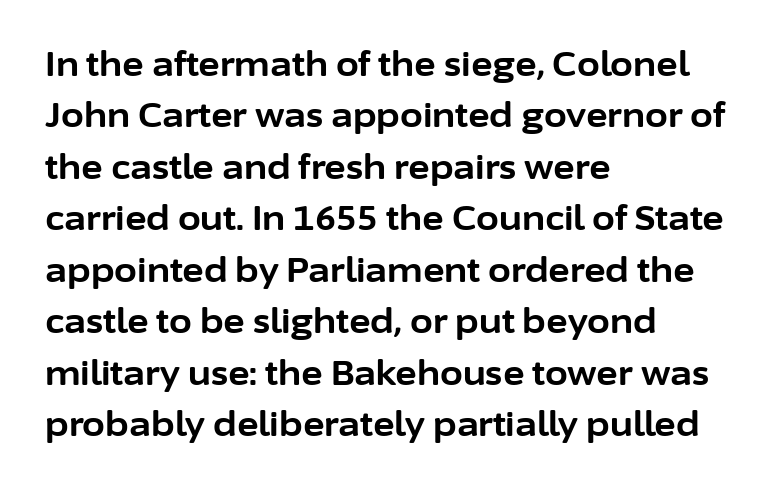
The specimen reads as upright at a glance. You can tell from the bare stems that sans-serif type was used. Successive baselines arrive at the customary interval. Words float on clear page, feet unadorned.
